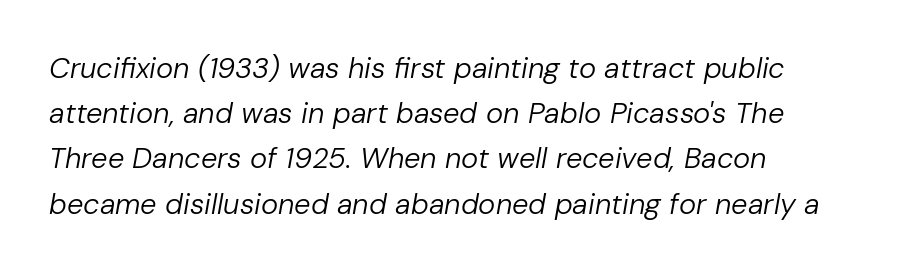
The image shows 29 px regular-weight type, italic (leaning right); set left-aligned, normal line spacing (1.56x), normal letter spacing, not underlined; low stroke contrast and a medium x-height.
